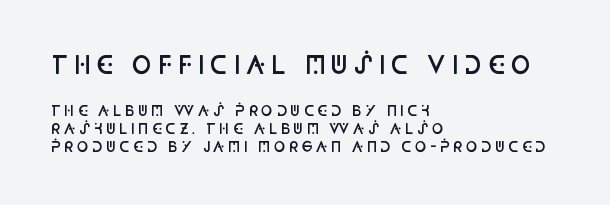
Q: Is the text bold? A: Semi-bold.
Q: Is the text italic (slanted)? A: No, it is upright.
Q: Is the text underlined? A: No.
Q: How is the paragraph aligned? A: Left-aligned.
Q: Is the spacing between letters normal or unusually wide? A: Unusually wide.
Q: Is the spacing between lines tight, normal or loose? A: Normal.
Q: Which block of text is set in a larger size, the first (top) or the second (bottom)? A: The first (top) one.
